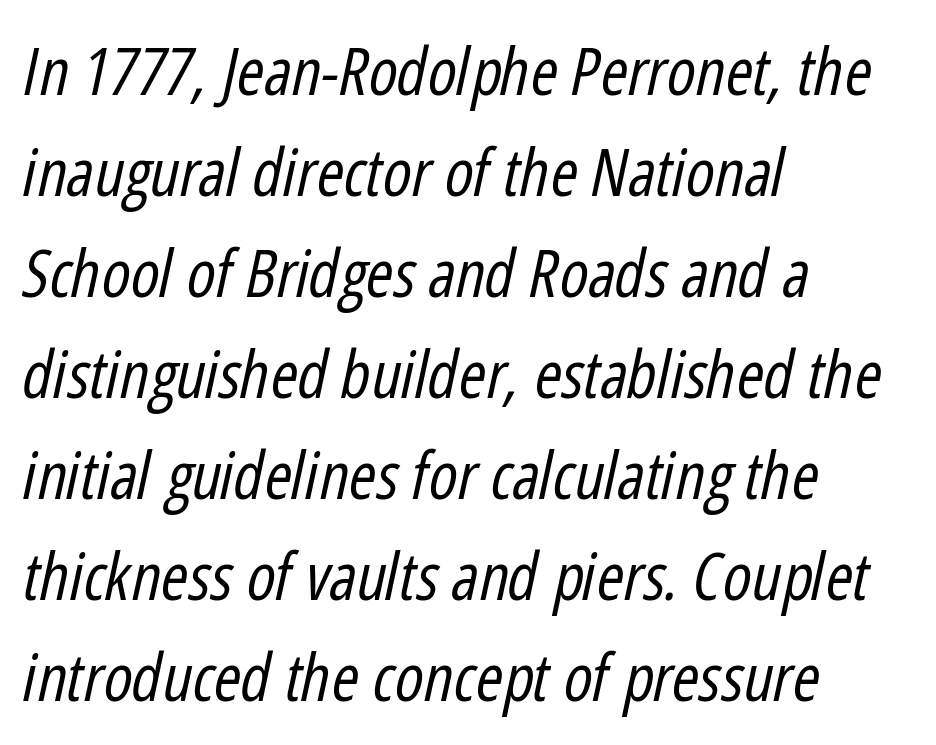
Q: Is the text bold? A: No.
Q: Is the text italic (slanted)? A: Yes, it leans right by about 12 degrees.
Q: Is the text underlined? A: No.
Q: How is the paragraph aligned? A: Left-aligned.
Q: Is the spacing between letters normal or unusually wide? A: Normal.
Q: Is the spacing between lines tight, normal or loose? A: Normal.
Q: Width (condensed, normal, or wide)? A: Condensed.
Q: Stroke contrast? A: Low.
Q: x-height? A: Medium.
Q: Monospaced? A: No.
